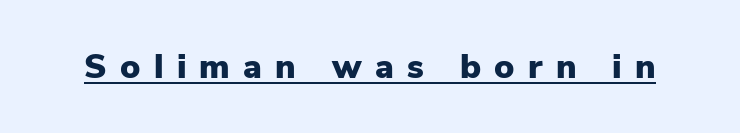
Q: Is the text bold? A: Yes.
Q: Is the text italic (slanted)? A: No, it is upright.
Q: Is the typeface a serif or a sans-serif typeface? A: Sans-serif.
Q: Is the text underlined? A: Yes.
Q: Is the spacing between letters normal or unusually wide? A: Unusually wide.
Q: Width (condensed, normal, or wide)? A: Normal.
Q: Stroke contrast? A: Low.
Q: x-height? A: Medium.
Q: Monospaced? A: No.
